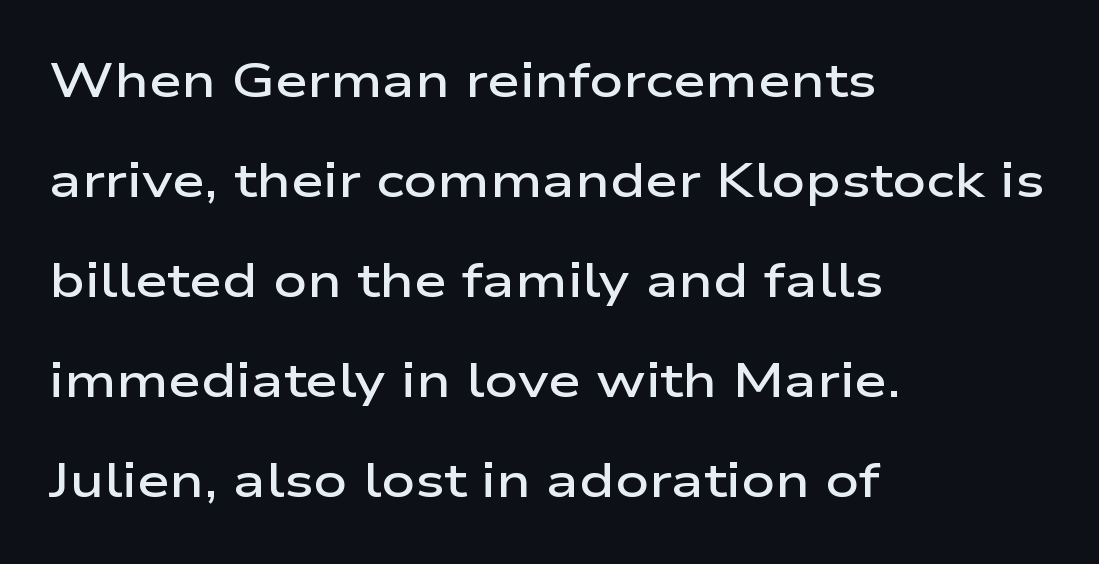
The image shows 47 px semibold, wide sans-serif type, upright; set left-aligned, loose line spacing (2.13x), normal letter spacing, not underlined; low stroke contrast and a medium x-height.
